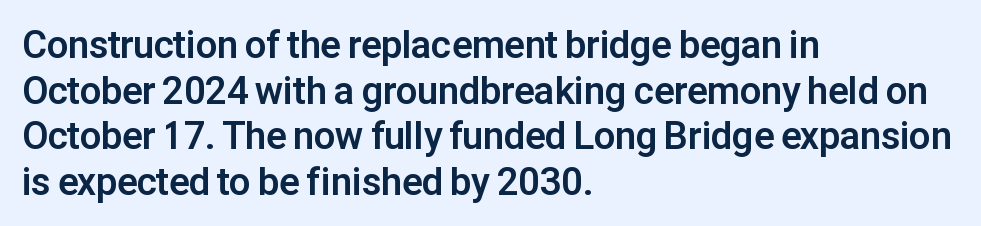
Q: Is the text bold? A: Yes.
Q: Is the text italic (slanted)? A: No, it is upright.
Q: Is the typeface a serif or a sans-serif typeface? A: Sans-serif.
Q: Is the text underlined? A: No.
Q: How is the paragraph aligned? A: Left-aligned.
Q: Is the spacing between letters normal or unusually wide? A: Normal.
Q: Width (condensed, normal, or wide)? A: Normal.
Q: Stroke contrast? A: Low.
Q: x-height? A: Medium.
Q: Monospaced? A: No.
